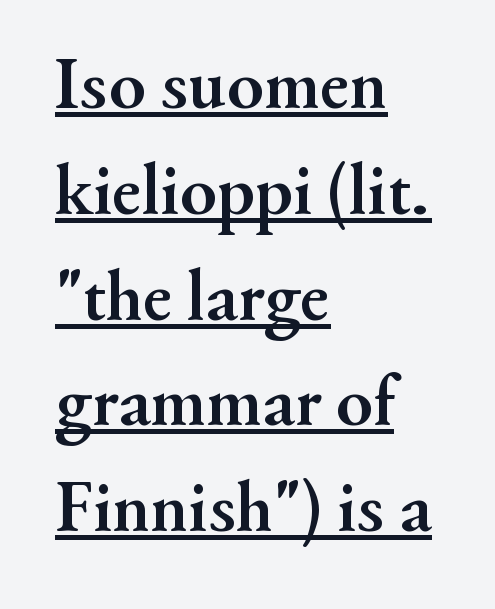
The image shows 74 px semibold serif type, upright; set left-aligned, normal line spacing (1.43x), normal letter spacing, underlined; medium stroke contrast and a small x-height.
